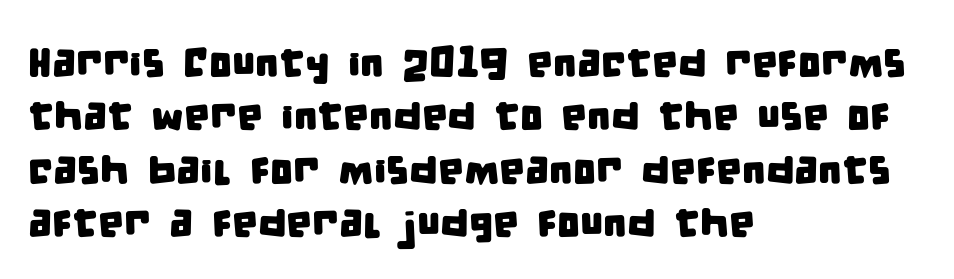
{"serif": "no", "width": "condensed", "stroke_contrast": "low", "x_height": "large", "monospaced": "no", "underline": "no", "align": "left", "line_spacing": "normal", "line_spacing_ratio": 1.3, "letter_spacing": "normal", "letter_spacing_em": 0.0, "glyph_px": 41}
